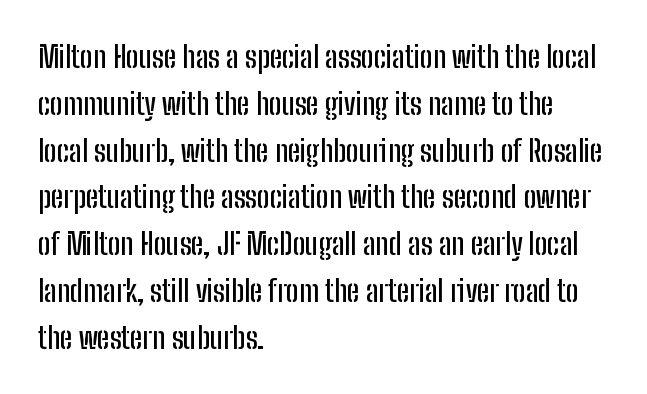
Q: Is the text italic (slanted)? A: No, it is upright.
Q: Is the typeface a serif or a sans-serif typeface? A: Sans-serif.
Q: Is the text underlined? A: No.
Q: How is the paragraph aligned? A: Left-aligned.
Q: Is the spacing between letters normal or unusually wide? A: Normal.
Q: Is the spacing between lines tight, normal or loose? A: Normal.
Q: Width (condensed, normal, or wide)? A: Condensed.
Q: Stroke contrast? A: Low.
Q: x-height? A: Medium.
Q: Monospaced? A: No.
